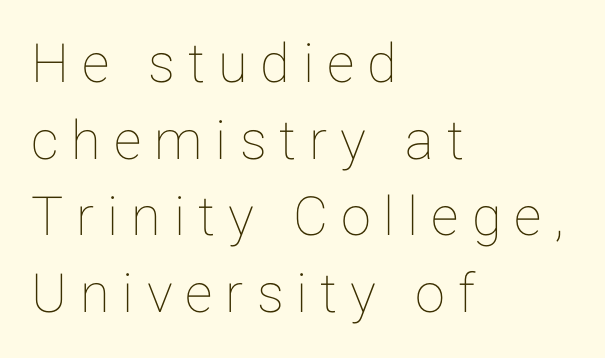
The image shows 54 px text type, upright; set left-aligned, normal line spacing (1.42x), unusually wide letter spacing (+0.24 em), not underlined; low stroke contrast and a medium x-height.
